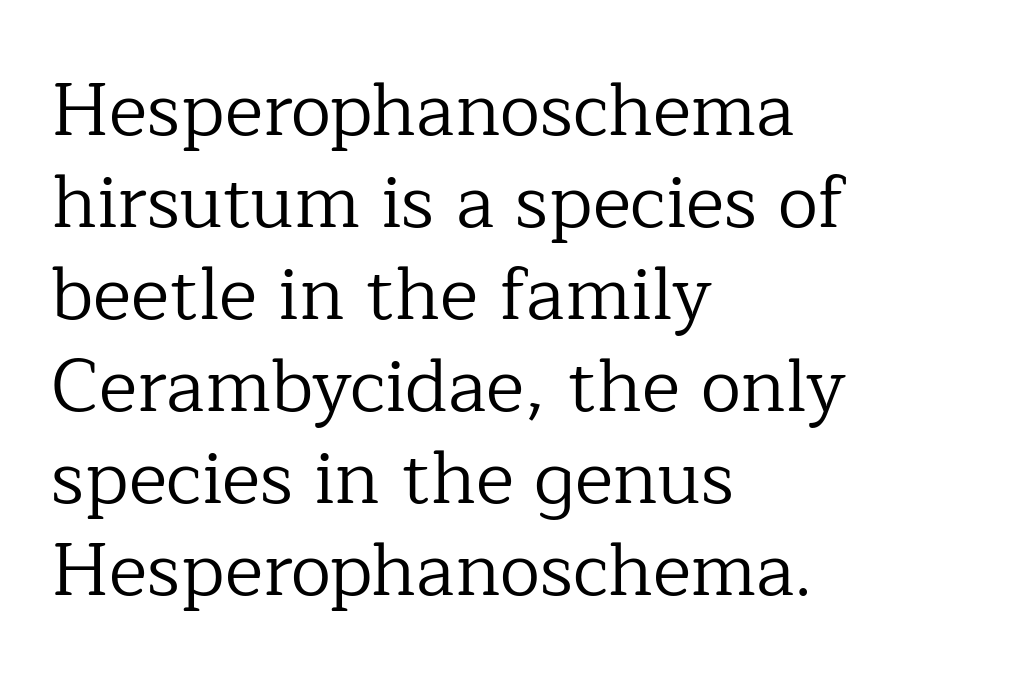
{"serif": "yes", "italic": "no", "bold": "no", "weight": "regular", "width": "normal", "stroke_contrast": "low", "x_height": "medium", "monospaced": "no", "underline": "no", "align": "left", "line_spacing": "normal", "line_spacing_ratio": 1.26, "letter_spacing": "normal", "letter_spacing_em": 0.0, "glyph_px": 73}
